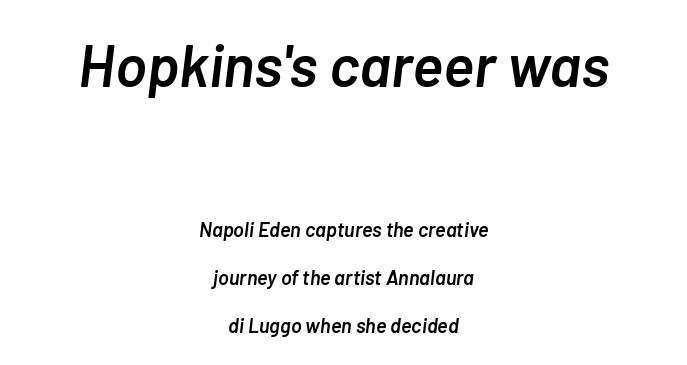
Character size in the leading block exceeds that of the trailing block. Look at the stroke-to-counter ratio: somewhat heavy, a semibold. Rule under the text: the space is simply empty. Line starts and ends both wander, symmetrically.
